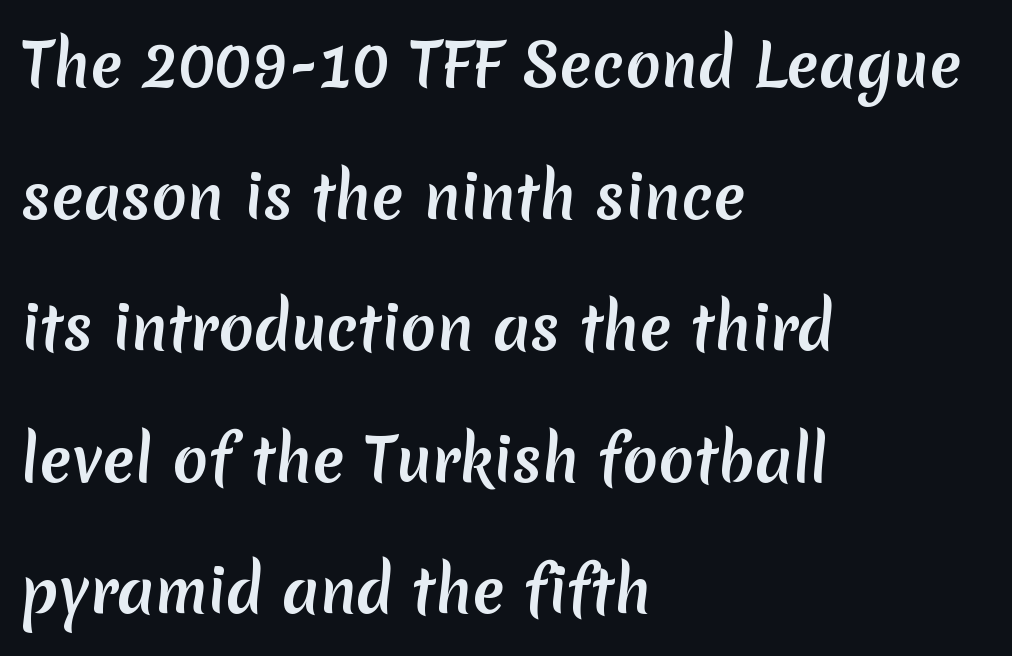
The face used here is proportionally spaced, like ordinary book or web type. Typographically, this falls in the sans-serif category. The paragraph shown leans on its left margin. The gaps between neighbouring characters are ordinary and unremarkable.
